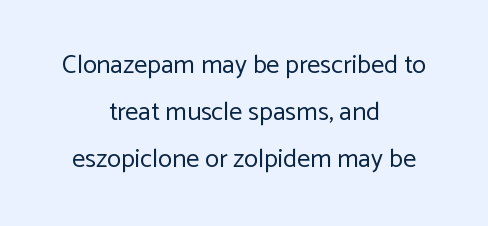
The image shows 26 px text type, upright; set centered, line spacing 1.8x, normal letter spacing, not underlined.
